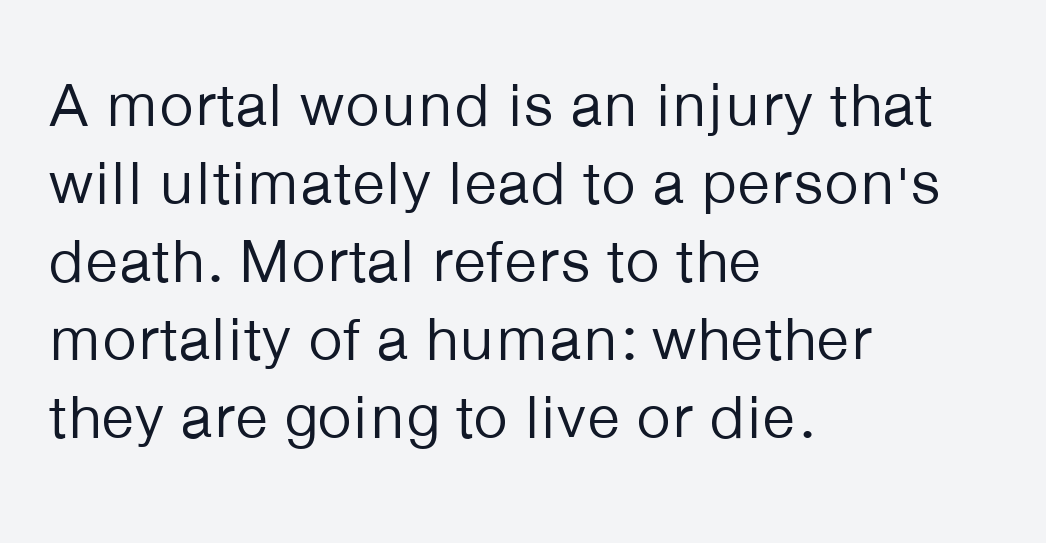
The image shows 61 px regular-weight sans-serif type, upright; set left-aligned, normal line spacing (1.28x), normal letter spacing, not underlined; low stroke contrast and a medium x-height.
